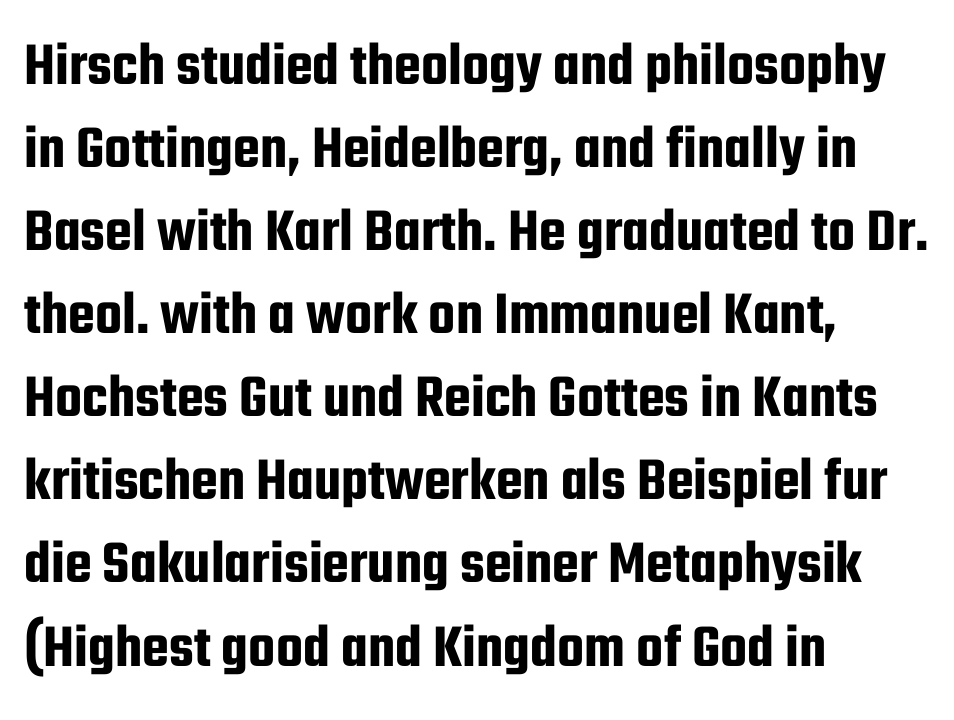
{"serif": "no", "italic": "no", "width": "condensed", "stroke_contrast": "low", "x_height": "medium", "monospaced": "no", "underline": "no", "align": "left", "line_spacing": "normal", "line_spacing_ratio": 1.34, "letter_spacing": "normal", "letter_spacing_em": 0.0, "glyph_px": 62}
